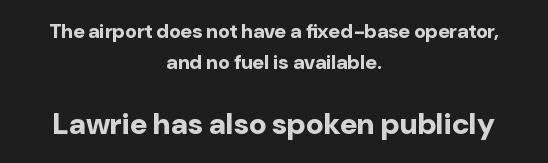
Q: Is the text bold? A: Yes.
Q: Is the text italic (slanted)? A: No, it is upright.
Q: Is the typeface a serif or a sans-serif typeface? A: Sans-serif.
Q: Is the text underlined? A: No.
Q: How is the paragraph aligned? A: Centered.
Q: Is the spacing between letters normal or unusually wide? A: Normal.
Q: Is the spacing between lines tight, normal or loose? A: Normal.
Q: Which block of text is set in a larger size, the first (top) or the second (bottom)? A: The second (bottom) one.
Q: Width (condensed, normal, or wide)? A: Normal.
Q: Stroke contrast? A: Low.
Q: x-height? A: Medium.
Q: Monospaced? A: No.
